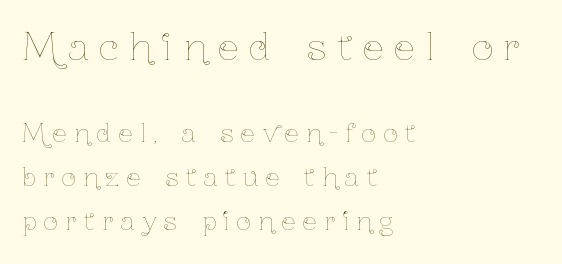
Q: Is the text bold? A: No.
Q: Is the text italic (slanted)? A: No, it is upright.
Q: Is the text underlined? A: No.
Q: How is the paragraph aligned? A: Left-aligned.
Q: Is the spacing between letters normal or unusually wide? A: Unusually wide.
Q: Which block of text is set in a larger size, the first (top) or the second (bottom)? A: The first (top) one.
Q: Width (condensed, normal, or wide)? A: Condensed.
Q: Stroke contrast? A: Low.
Q: x-height? A: Medium.
Q: Monospaced? A: No.
